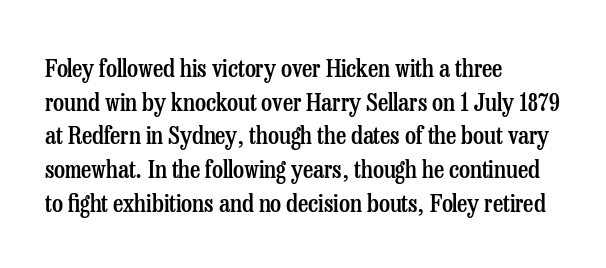
The image shows 25 px text type, upright; set left-aligned, normal line spacing (1.35x), normal letter spacing, not underlined.
